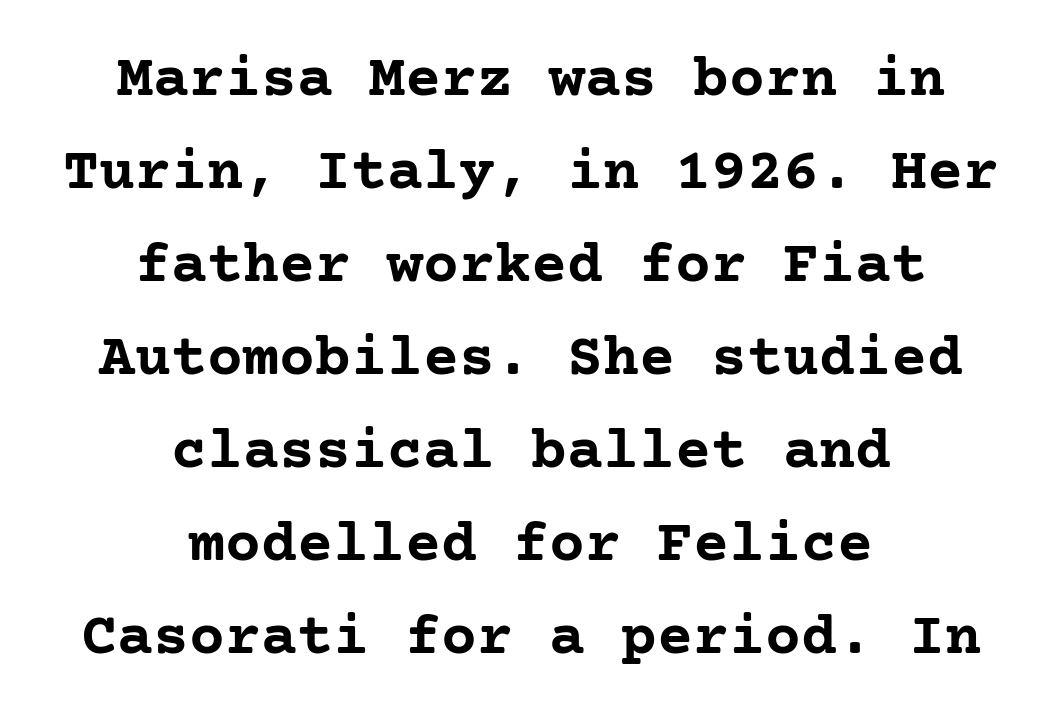
Summary of vertical rhythm: regular, with standard interline spacing. Glyph-to-glyph distance matches everyday printed text. The typography opts for an upright posture over an oblique one. Check under the words: just untouched page. The paragraph has two soft edges and a firm central axis.
